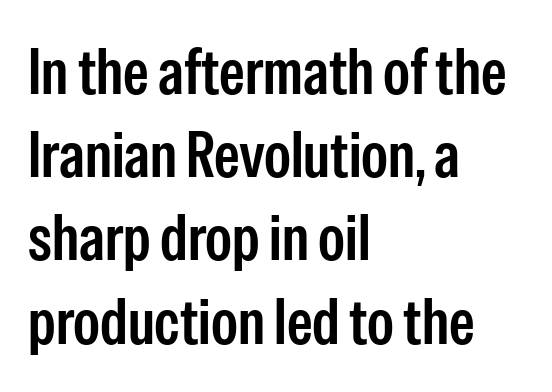
Q: Is the text bold? A: Semi-bold.
Q: Is the text italic (slanted)? A: No, it is upright.
Q: Is the typeface a serif or a sans-serif typeface? A: Sans-serif.
Q: Is the text underlined? A: No.
Q: How is the paragraph aligned? A: Left-aligned.
Q: Is the spacing between letters normal or unusually wide? A: Normal.
Q: Is the spacing between lines tight, normal or loose? A: Normal.
Q: Width (condensed, normal, or wide)? A: Condensed.
Q: Stroke contrast? A: Low.
Q: x-height? A: Medium.
Q: Monospaced? A: No.
